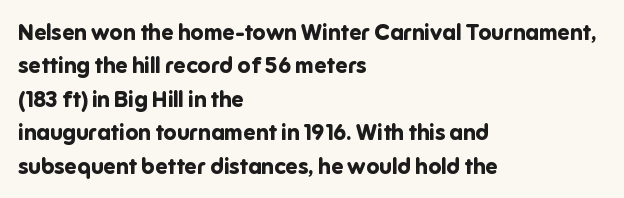
The image shows 22 px bold type, upright; set left-aligned, normal line spacing (1.52x), normal letter spacing, not underlined.
